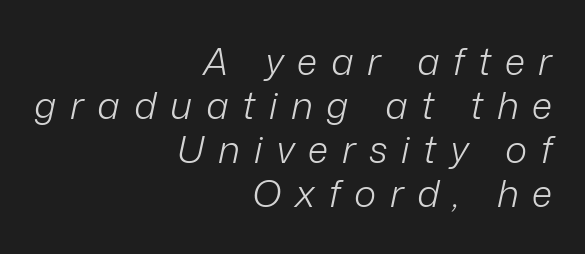
Q: Is the text bold? A: No.
Q: Is the text italic (slanted)? A: Yes, it leans right by about 12 degrees.
Q: Is the text underlined? A: No.
Q: How is the paragraph aligned? A: Right-aligned.
Q: Is the spacing between letters normal or unusually wide? A: Unusually wide.
Q: Width (condensed, normal, or wide)? A: Normal.
Q: Stroke contrast? A: Low.
Q: x-height? A: Medium.
Q: Monospaced? A: No.
